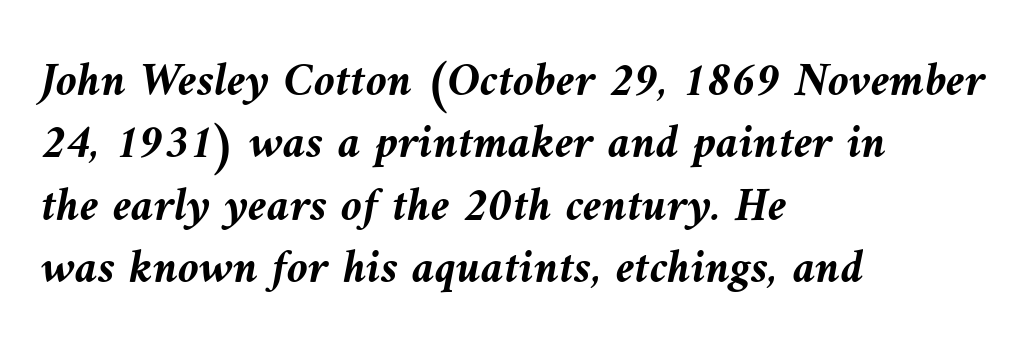
Q: Is the text bold? A: Yes.
Q: Is the text italic (slanted)? A: Yes, it leans left by about 9 degrees.
Q: Is the text underlined? A: No.
Q: How is the paragraph aligned? A: Left-aligned.
Q: Is the spacing between letters normal or unusually wide? A: Normal.
Q: Is the spacing between lines tight, normal or loose? A: Normal.
Q: Width (condensed, normal, or wide)? A: Normal.
Q: Stroke contrast? A: Medium.
Q: x-height? A: Medium.
Q: Monospaced? A: No.
